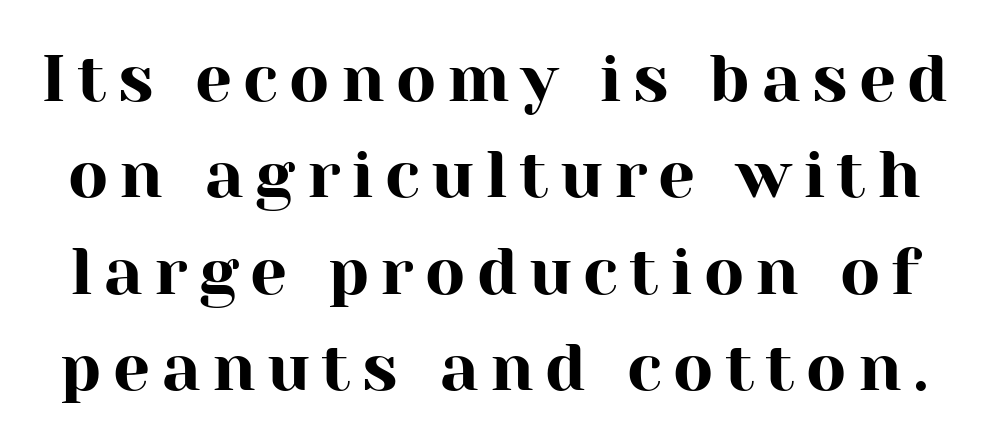
{"serif": "yes", "italic": "no", "width": "normal", "stroke_contrast": "high", "x_height": "medium", "monospaced": "no", "underline": "no", "line_spacing": "normal", "line_spacing_ratio": 1.46, "glyph_px": 66}
